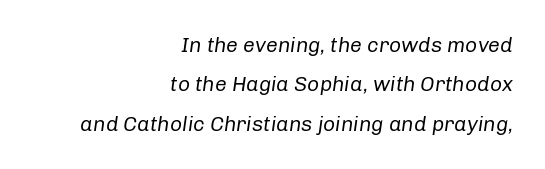
Nothing heavy about these letters — not bold at all. Default kerning and tracking; the words read as compact shapes. A clean baseline with only descenders dipping below it. Yep, that's italic — everything's leaning. Alignment: flush right.
